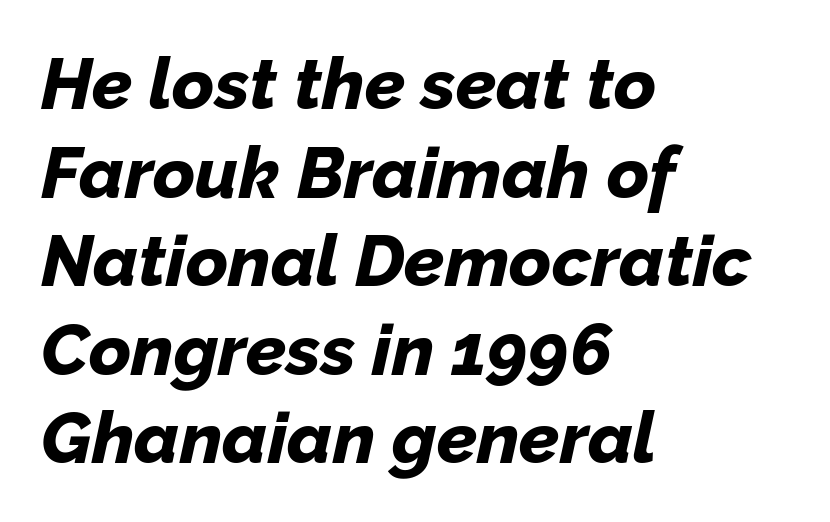
Look at the tracking — it's just the regular setting, nothing added. The baseline area is clear. The strokes are fattened all the way to bold. Compared with ordinary roman type, these characters are visibly tilted. Caption: multi-line text, flush left, ragged right. The passage shown is typed in a proportional face where columns would drift.
